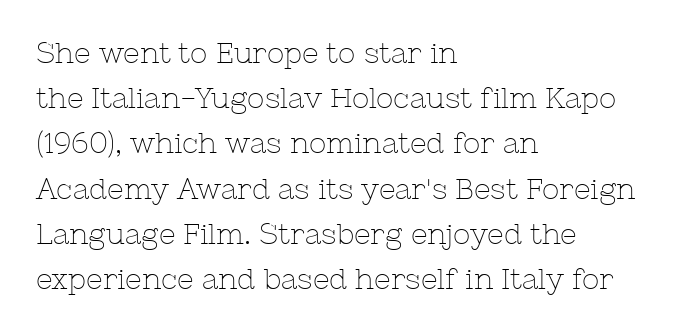
Varying glyph widths throughout — classic text-font behaviour. Classification — serif. Has an underline been added? It has not. Does the copy run flush right? No — it runs flush left. Counters stay open thanks to moderate or lighter strokes. The space between consecutive lines is moderate.
